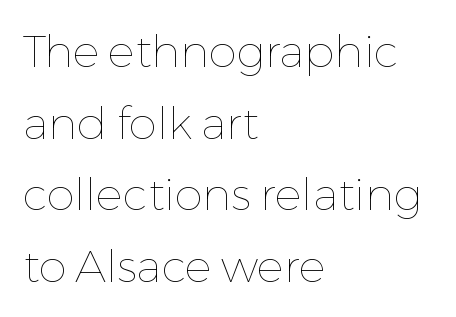
Is there much room between lines? A standard amount, neither cramped nor airy. Stems here are at most as thick as an everyday book face. The glyphs are unaccompanied by any horizontal stroke below them. Looks like regular typesetting: each glyph gets only the width it needs.
